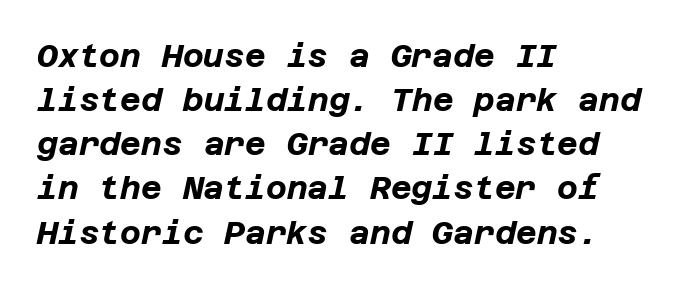
Nothing unusual about the tracking: characters are spaced as the font intends. The compositor pushed each line to the left boundary. Observe the lean: these are italic letterforms. The string is rendered with underlining switched off.
